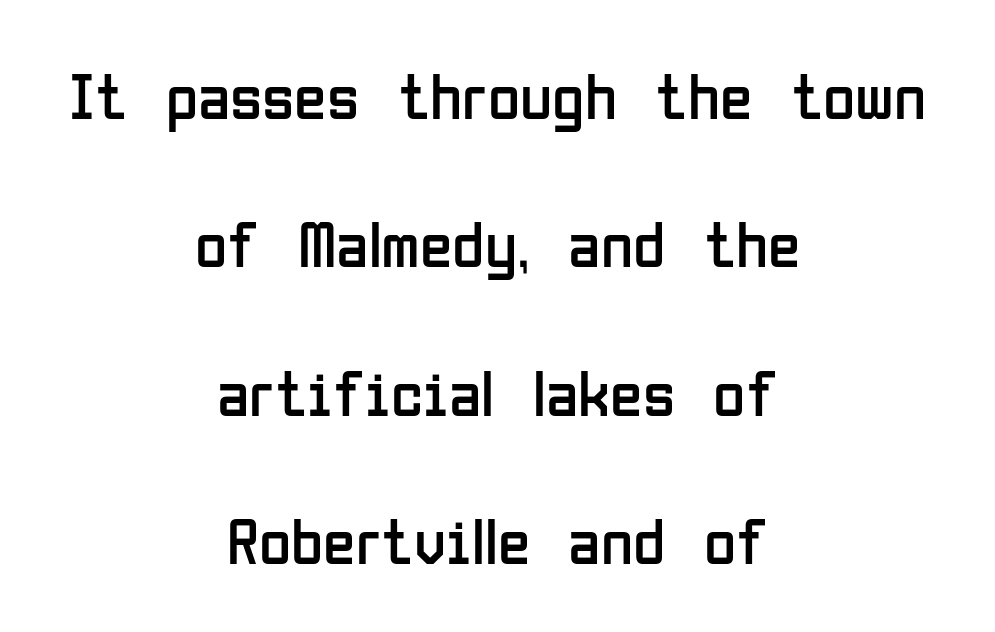
The image shows 66 px regular-weight, condensed sans-serif type, upright; set centered, loose line spacing (2.25x), normal letter spacing, not underlined; low stroke contrast and a medium x-height.
